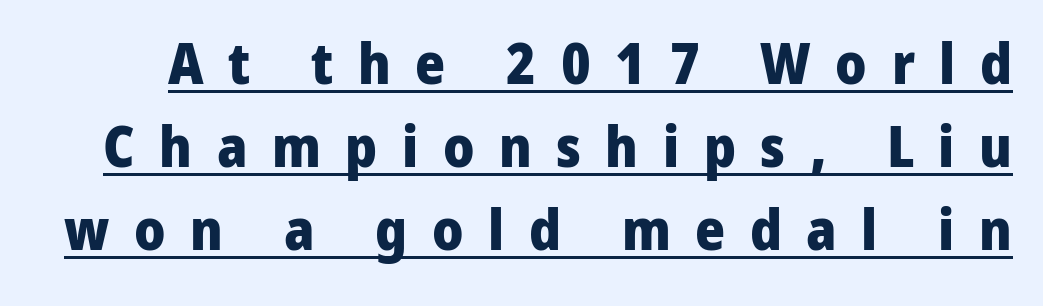
{"serif": "no", "italic": "no", "bold": "yes", "weight": "heavy", "width": "normal", "stroke_contrast": "low", "x_height": "medium", "monospaced": "no", "underline": "yes", "line_spacing": "normal", "line_spacing_ratio": 1.46, "letter_spacing": "wide", "letter_spacing_em": 0.43, "glyph_px": 57}
